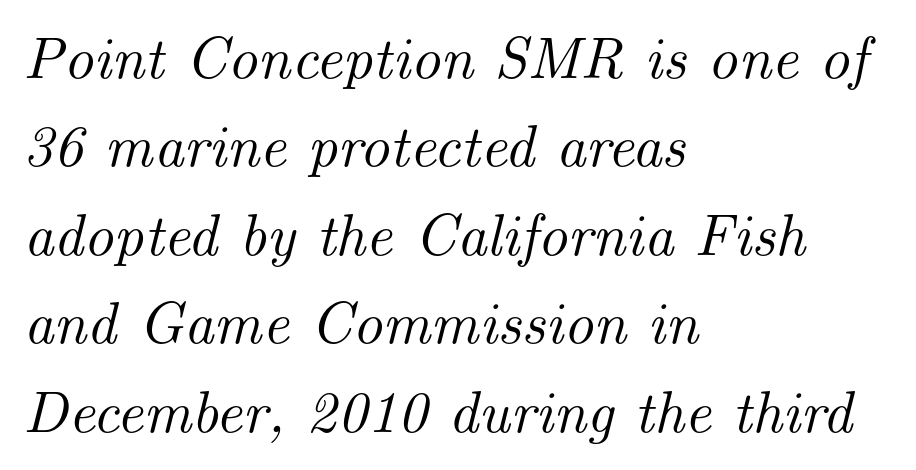
The image shows 59 px serif type, italic (leaning right); set left-aligned, normal line spacing (1.5x), normal letter spacing, not underlined; medium stroke contrast and a small x-height.
